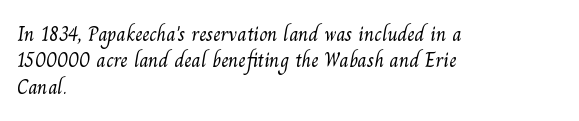
Q: Is the text bold? A: No.
Q: Is the text underlined? A: No.
Q: How is the paragraph aligned? A: Left-aligned.
Q: Is the spacing between letters normal or unusually wide? A: Normal.
Q: Is the spacing between lines tight, normal or loose? A: Normal.
